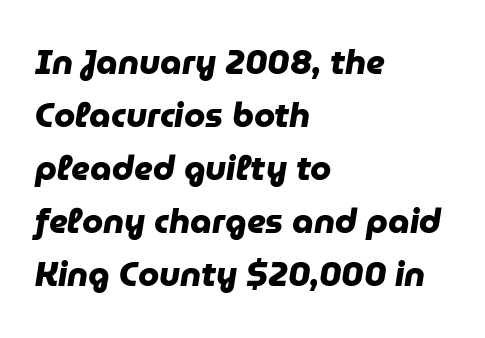
The letters are bold, with thick, heavy strokes. Unmarked baselines from the first word to the last. Here the designer chose a conventional face with non-uniform glyph widths. Look at the bottom of the vertical strokes: they stop flat, with no serifs. Students, observe: this is what conventionally led text looks like.
